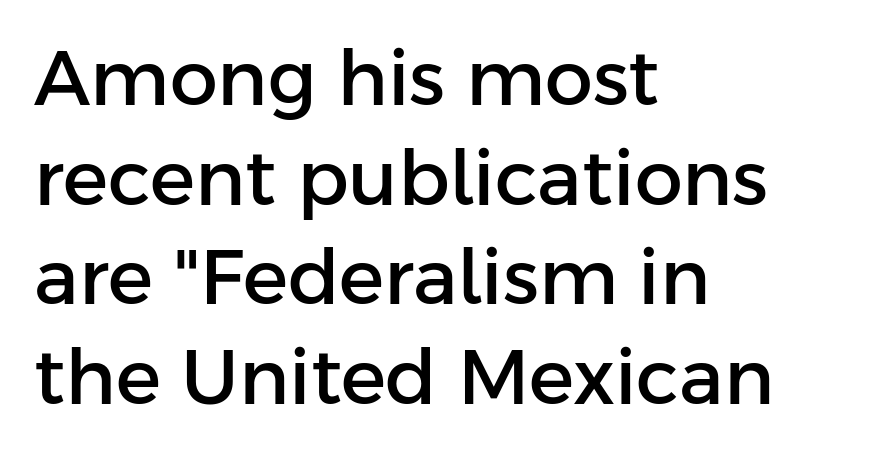
The image shows 76 px sans-serif type, upright; set left-aligned, normal line spacing (1.31x), normal letter spacing, not underlined; low stroke contrast and a medium x-height.
